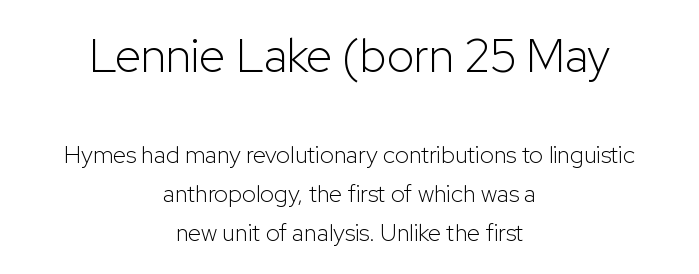
How would I describe the line gaps? Plain and ordinary. Is the letter spacing exaggerated? No — it looks like the ordinary default. The rendering uses natural spacing where letterforms have individual widths. In terms of letterform style, serifs are entirely absent. A roman cut, with each character standing at attention.
